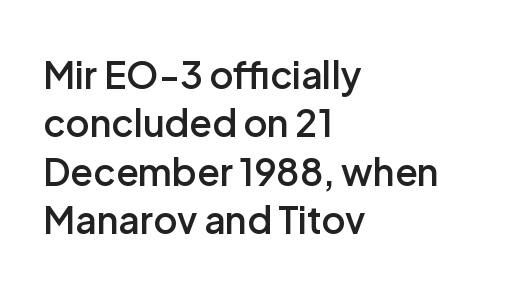
Q: Is the text bold? A: Semi-bold.
Q: Is the text italic (slanted)? A: No, it is upright.
Q: Is the typeface a serif or a sans-serif typeface? A: Sans-serif.
Q: Is the text underlined? A: No.
Q: How is the paragraph aligned? A: Left-aligned.
Q: Is the spacing between letters normal or unusually wide? A: Normal.
Q: Is the spacing between lines tight, normal or loose? A: Normal.
Q: Width (condensed, normal, or wide)? A: Normal.
Q: Stroke contrast? A: Low.
Q: x-height? A: Medium.
Q: Monospaced? A: No.
